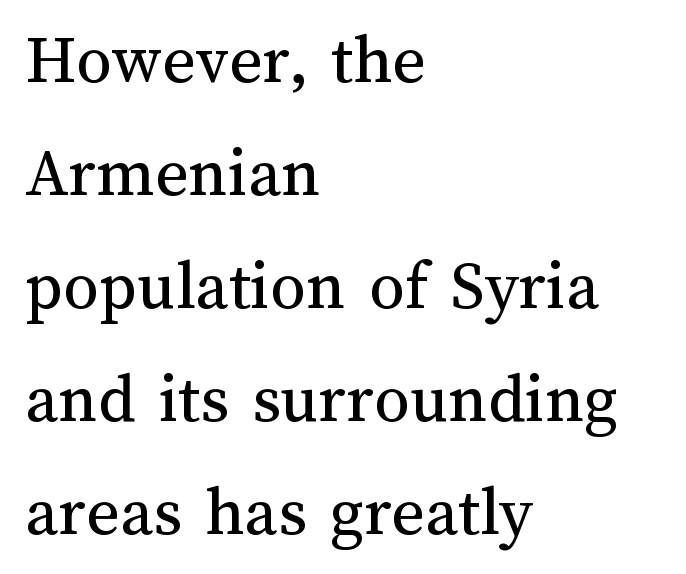
{"italic": "no", "bold": "no", "weight": "regular", "width": "normal", "stroke_contrast": "medium", "x_height": "medium", "monospaced": "no", "underline": "no", "align": "left", "line_spacing": "normal", "line_spacing_ratio": 1.59, "letter_spacing": "normal", "letter_spacing_em": 0.0, "glyph_px": 71}
